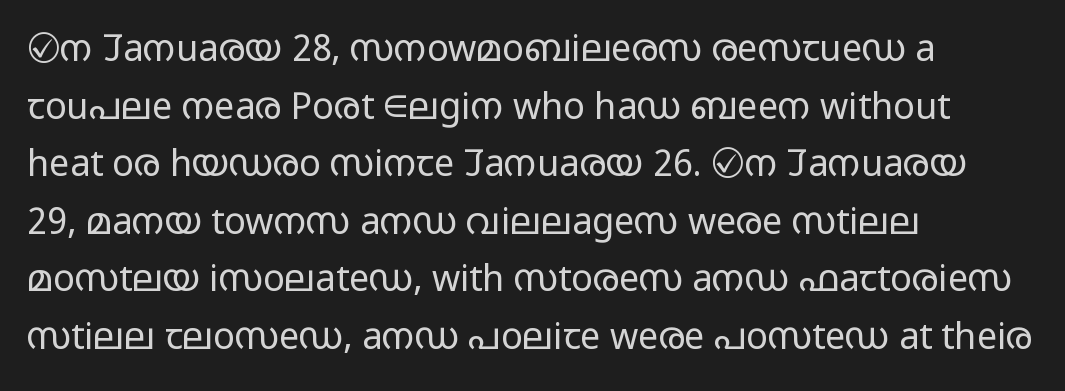
The image shows 36 px light, wide sans-serif type, upright; set left-aligned, normal line spacing (1.6x), normal letter spacing, not underlined; low stroke contrast and a medium x-height.
